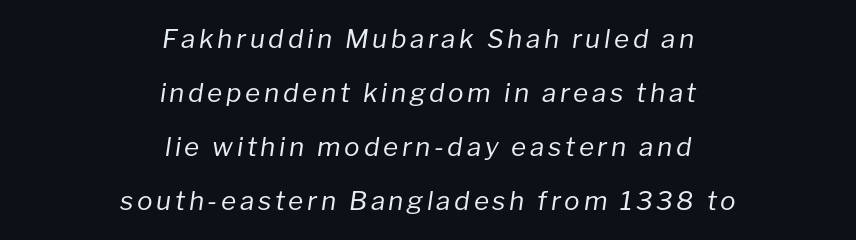
{"italic": "yes", "lean": "right", "slant_degrees": 8, "bold": "no", "underline": "no", "align": "center", "line_spacing": "loose", "line_spacing_ratio": 2.08, "glyph_px": 26}
